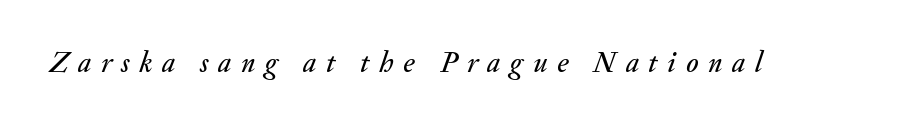
{"italic": "yes", "lean": "right", "slant_degrees": 20, "width": "normal", "stroke_contrast": "medium", "x_height": "small", "monospaced": "no", "underline": "no", "letter_spacing": "wide", "letter_spacing_em": 0.33, "glyph_px": 29}
